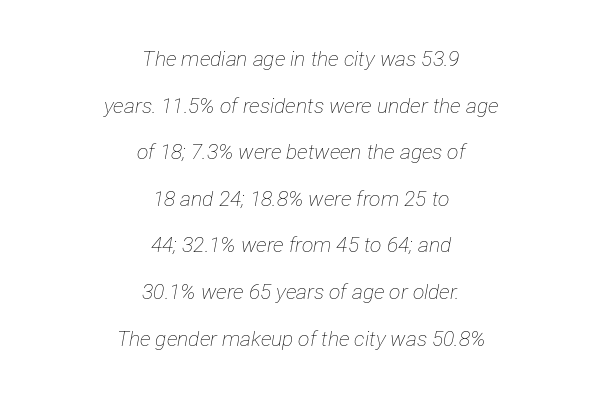
The image shows 21 px text type, italic (leaning right); set centered, loose line spacing (2.22x), normal letter spacing, not underlined.
